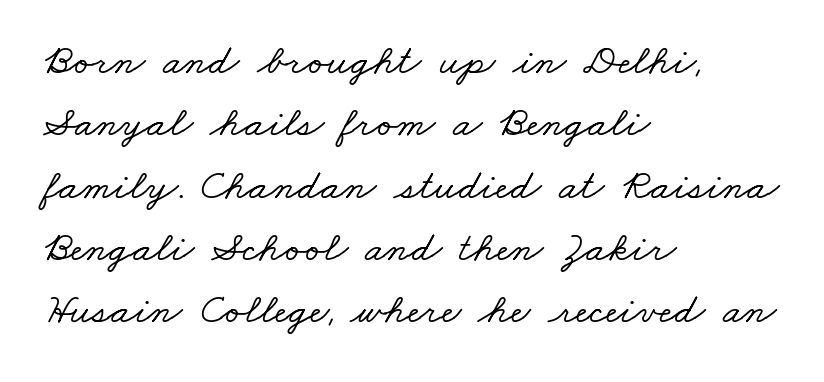
Q: Is the typeface a serif or a sans-serif typeface? A: Serif.
Q: Is the text underlined? A: No.
Q: How is the paragraph aligned? A: Left-aligned.
Q: Is the spacing between letters normal or unusually wide? A: Normal.
Q: Is the spacing between lines tight, normal or loose? A: Normal.
Q: Width (condensed, normal, or wide)? A: Wide.
Q: Stroke contrast? A: Low.
Q: x-height? A: Small.
Q: Monospaced? A: No.
